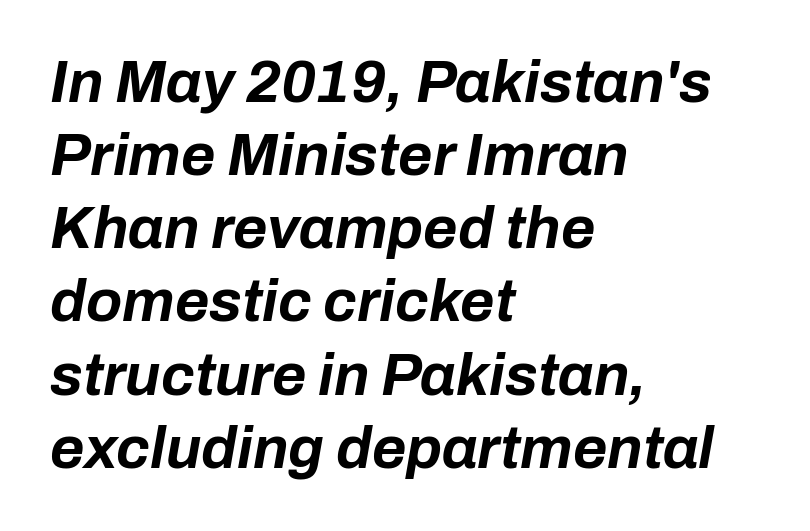
{"italic": "yes", "lean": "right", "slant_degrees": 10, "bold": "yes", "weight": "bold", "width": "normal", "stroke_contrast": "low", "x_height": "medium", "monospaced": "no", "underline": "no", "align": "left", "line_spacing_ratio": 1.24, "letter_spacing": "normal", "letter_spacing_em": 0.0, "glyph_px": 59}
